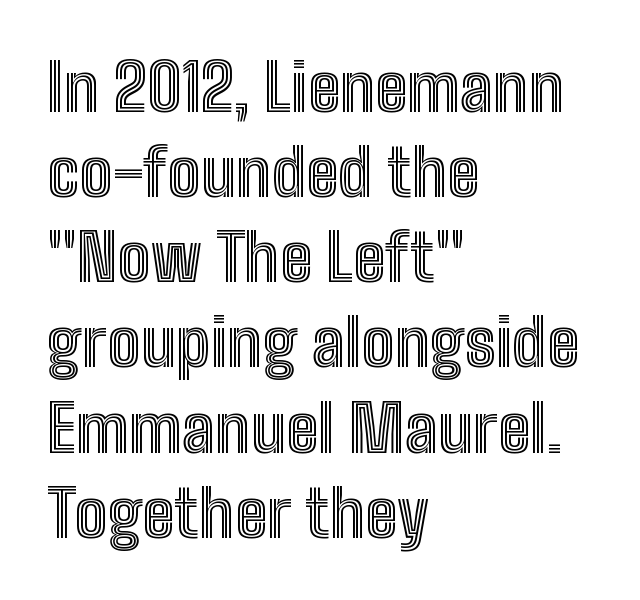
These lines were composed using upright roman letters. Check the space under the baseline: it is left empty. Regarding leading, the lines here are spaced in the standard way. The type is set solid horizontally, with unmodified tracking. Do the characters align in a grid? No, the font is proportional.
